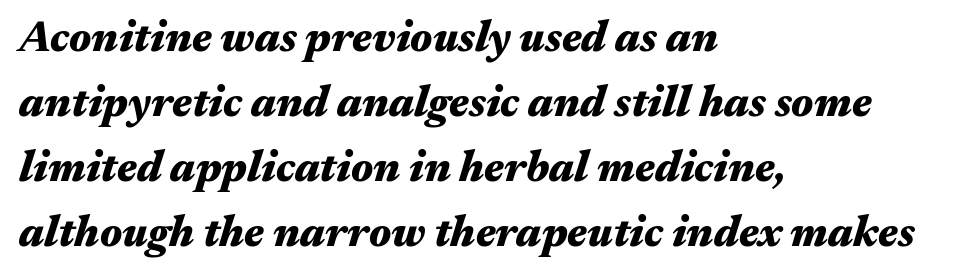
The image shows 43 px heavy, wide type, italic (leaning right); set left-aligned, normal line spacing (1.51x), normal letter spacing, not underlined; medium stroke contrast and a medium x-height.
